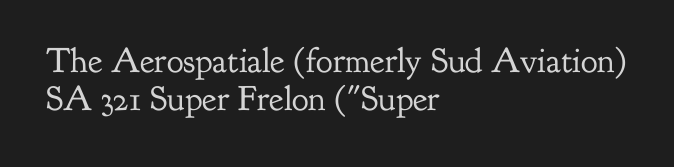
This reads as an unemphasized weight, regular at the heaviest. The passage is arranged the way most books set body copy — flush left. The typeface chosen for these lines features serifs. You could not count columns in this text — the font is proportionally spaced.
